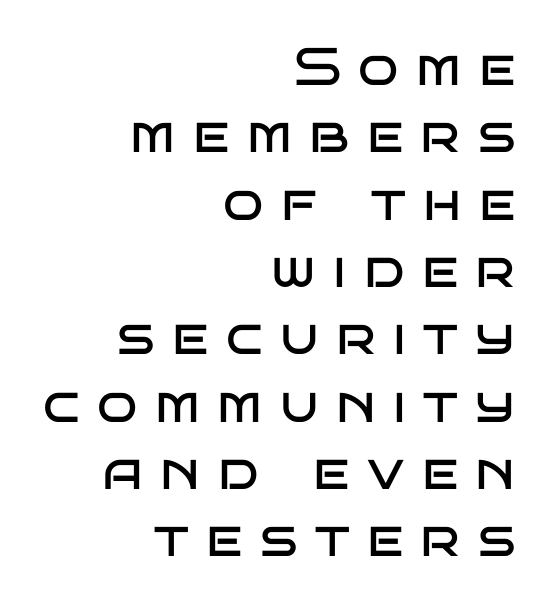
{"serif": "no", "italic": "no", "bold": "no", "weight": "regular", "width": "wide", "stroke_contrast": "low", "x_height": "large", "monospaced": "no", "underline": "no", "align": "right", "line_spacing": "normal", "line_spacing_ratio": 1.27, "letter_spacing": "wide", "letter_spacing_em": 0.33, "glyph_px": 53}
